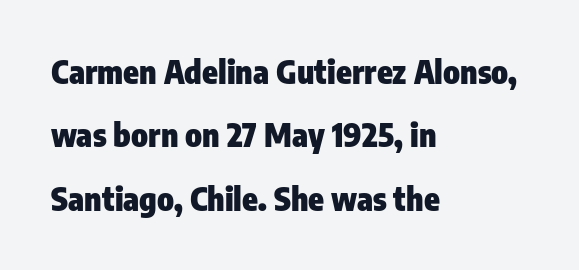
Q: Is the text bold? A: Yes.
Q: Is the text italic (slanted)? A: No, it is upright.
Q: Is the typeface a serif or a sans-serif typeface? A: Sans-serif.
Q: Is the text underlined? A: No.
Q: How is the paragraph aligned? A: Left-aligned.
Q: Is the spacing between letters normal or unusually wide? A: Normal.
Q: Is the spacing between lines tight, normal or loose? A: Loose.
Q: Width (condensed, normal, or wide)? A: Condensed.
Q: Stroke contrast? A: Low.
Q: x-height? A: Medium.
Q: Monospaced? A: No.
